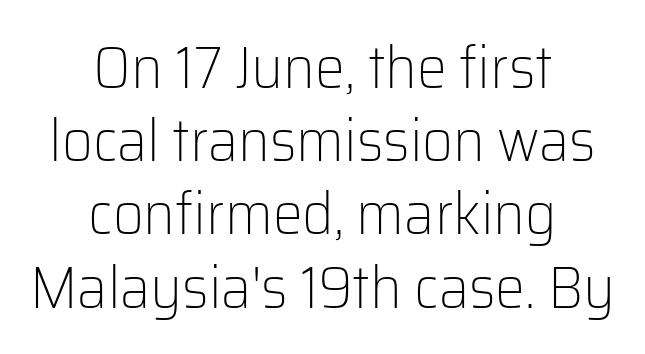
Q: Is the text bold? A: No.
Q: Is the text italic (slanted)? A: No, it is upright.
Q: Is the typeface a serif or a sans-serif typeface? A: Sans-serif.
Q: Is the text underlined? A: No.
Q: How is the paragraph aligned? A: Centered.
Q: Is the spacing between letters normal or unusually wide? A: Normal.
Q: Width (condensed, normal, or wide)? A: Normal.
Q: Stroke contrast? A: Low.
Q: x-height? A: Medium.
Q: Monospaced? A: No.
